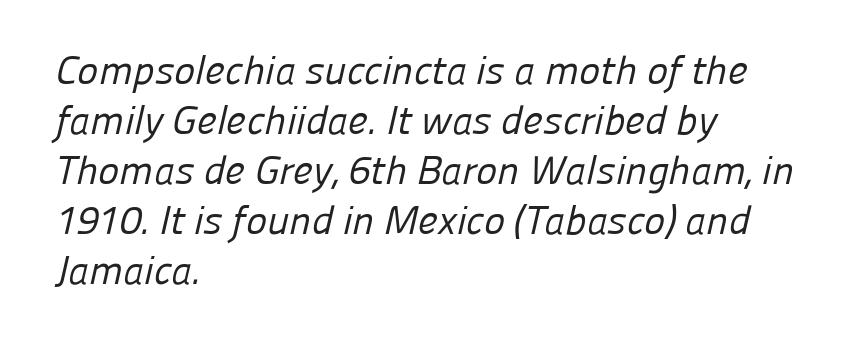
The image shows 40 px regular-weight sans-serif type; set left-aligned, normal line spacing (1.25x), normal letter spacing, not underlined; low stroke contrast and a medium x-height.
